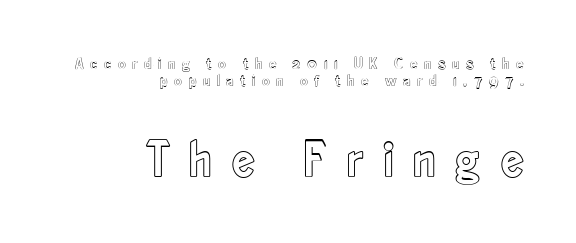
The image shows 52 px condensed type, upright; set right-aligned, tight line spacing (0.99x), unusually wide letter spacing (+0.37 em), not underlined; the second (bottom) block is 3.06x larger; a small x-height.
